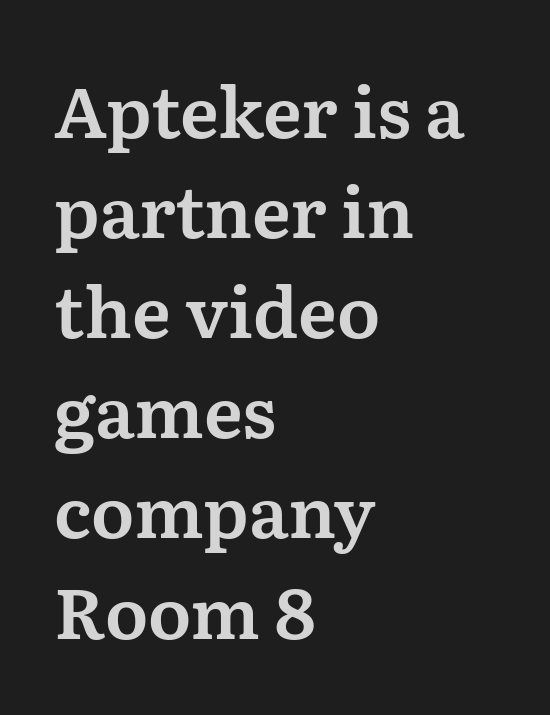
{"serif": "yes", "italic": "no", "width": "normal", "stroke_contrast": "medium", "x_height": "medium", "monospaced": "no", "underline": "no", "align": "left", "line_spacing": "normal", "line_spacing_ratio": 1.41, "letter_spacing": "normal", "letter_spacing_em": 0.0, "glyph_px": 71}
